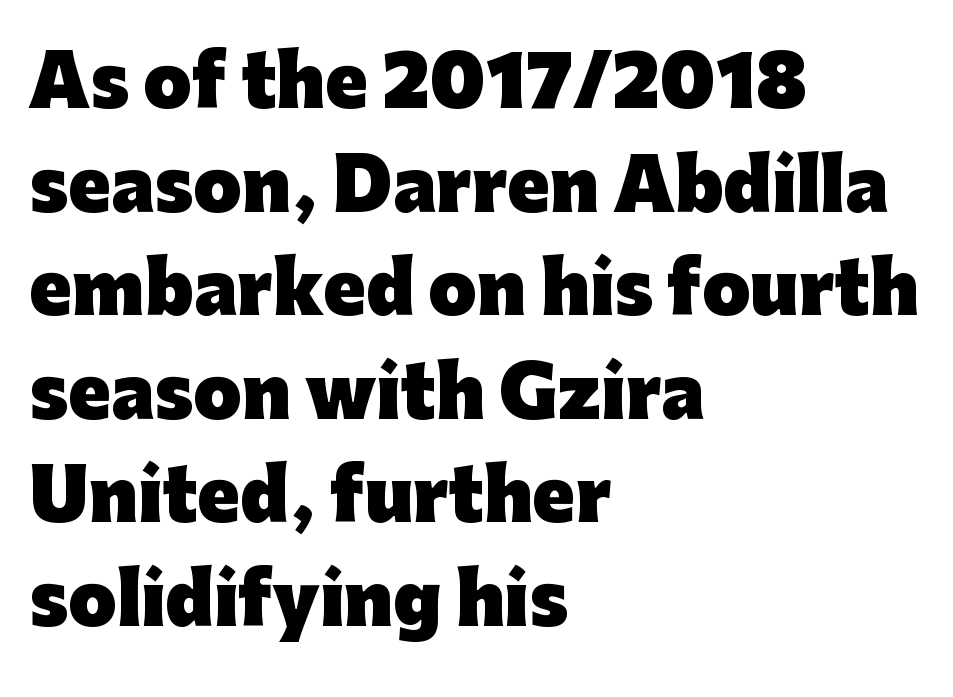
Spacing verdict: proportional, widths tailored to each character. Style check: upright. Grotesque or geometric, the face here clearly has no serifs. Unmarked baselines from the first word to the last. Every row of glyphs begins at an identical x-position on the left. The sample has been set heavy, in full bold.
